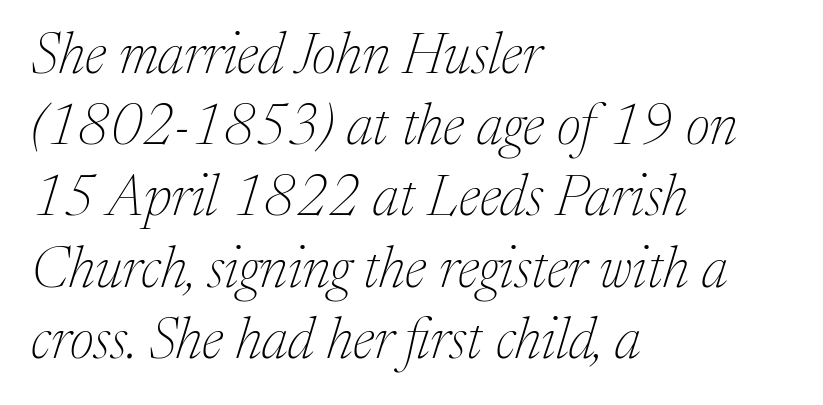
Q: Is the text bold? A: No.
Q: Is the text italic (slanted)? A: Yes, it leans right by about 17 degrees.
Q: Is the typeface a serif or a sans-serif typeface? A: Serif.
Q: Is the text underlined? A: No.
Q: How is the paragraph aligned? A: Left-aligned.
Q: Is the spacing between letters normal or unusually wide? A: Normal.
Q: Is the spacing between lines tight, normal or loose? A: Normal.
Q: Width (condensed, normal, or wide)? A: Normal.
Q: Stroke contrast? A: Medium.
Q: x-height? A: Medium.
Q: Monospaced? A: No.
